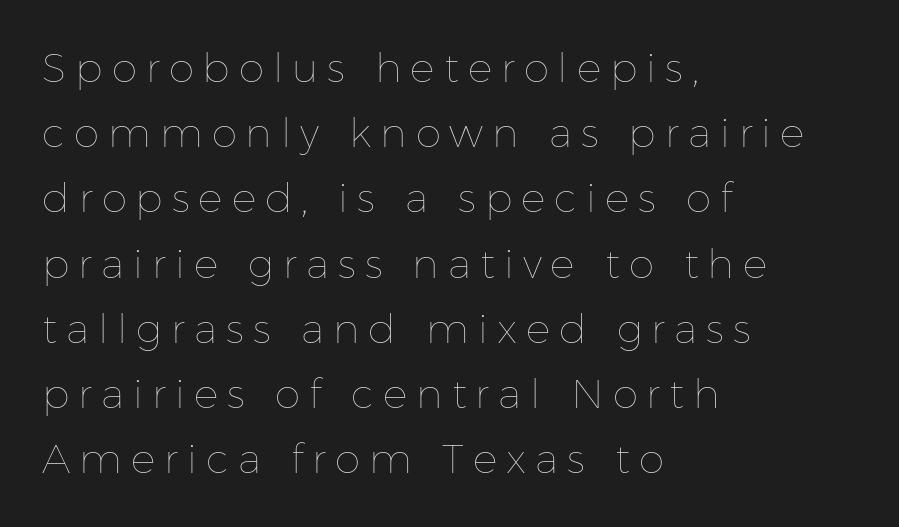
Here the designer chose a conventional face with non-uniform glyph widths. The typesetting does not lean heavy: it is not bold. Tracking value appears strongly positive — letters spread wide. Check the space under the baseline: it is left empty. The passage is arranged the way most books set body copy — flush left. Honestly, the row spacing looks completely unremarkable.
